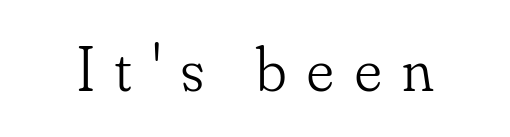
No italicization has been applied; the sample stays upright. Each word looks stretched out because of the extra space between its letters. The strip under each line holds only bare page. The strokes carry an ordinary text weight at most. The typeface chosen for these lines features serifs.
